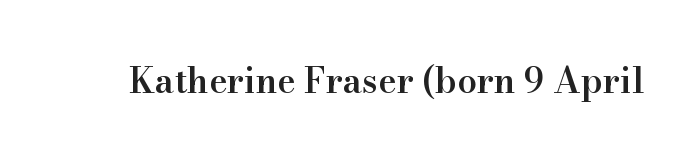
Q: Is the text bold? A: Semi-bold.
Q: Is the text italic (slanted)? A: No, it is upright.
Q: Is the typeface a serif or a sans-serif typeface? A: Serif.
Q: Is the text underlined? A: No.
Q: Is the spacing between letters normal or unusually wide? A: Normal.
Q: Width (condensed, normal, or wide)? A: Normal.
Q: Stroke contrast? A: High.
Q: x-height? A: Small.
Q: Monospaced? A: No.
